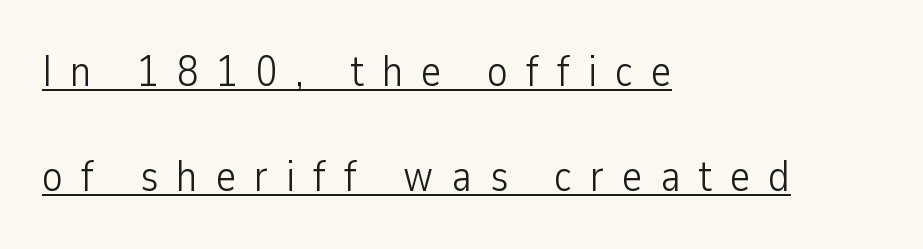
Ordinary non-slanted type is in use. Stem width sits at or under what a default text font uses. A student would call this left alignment; a typographer would say flush left, rag right. The designer dialed line spacing up above the default. Each letter's strokes conclude bluntly, with no projecting serifs. Each word looks stretched out because of the extra space between its letters.
